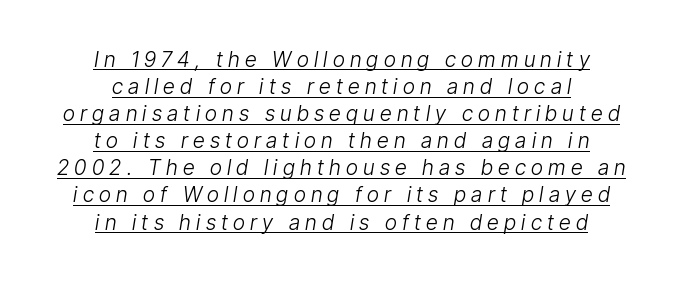
{"italic": "yes", "lean": "right", "slant_degrees": 9, "bold": "no", "underline": "yes", "align": "center", "line_spacing": "normal", "line_spacing_ratio": 1.29, "letter_spacing": "wide", "letter_spacing_em": 0.25, "glyph_px": 21}
